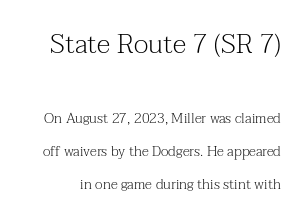
Q: Is the text bold? A: No.
Q: Is the text italic (slanted)? A: No, it is upright.
Q: Is the text underlined? A: No.
Q: Is the spacing between letters normal or unusually wide? A: Normal.
Q: Is the spacing between lines tight, normal or loose? A: Loose.
Q: Which block of text is set in a larger size, the first (top) or the second (bottom)? A: The first (top) one.
